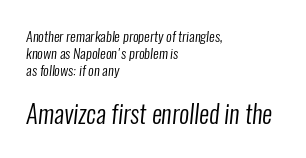
{"bold": "no", "underline": "no", "align": "left", "line_spacing_ratio": 1.2, "letter_spacing": "normal", "letter_spacing_em": 0.0, "larger_block": "second", "size_ratio": 1.79, "glyph_px": 25}
